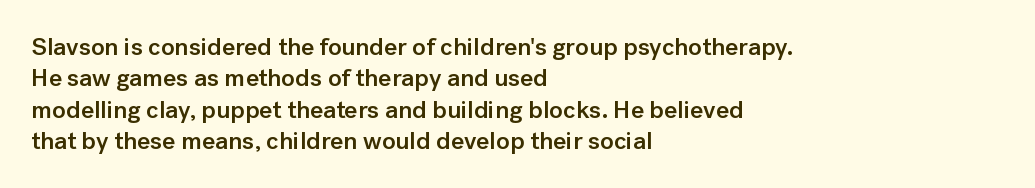
The image shows 25 px text type, upright; set left-aligned, normal line spacing (1.26x), normal letter spacing, not underlined.
